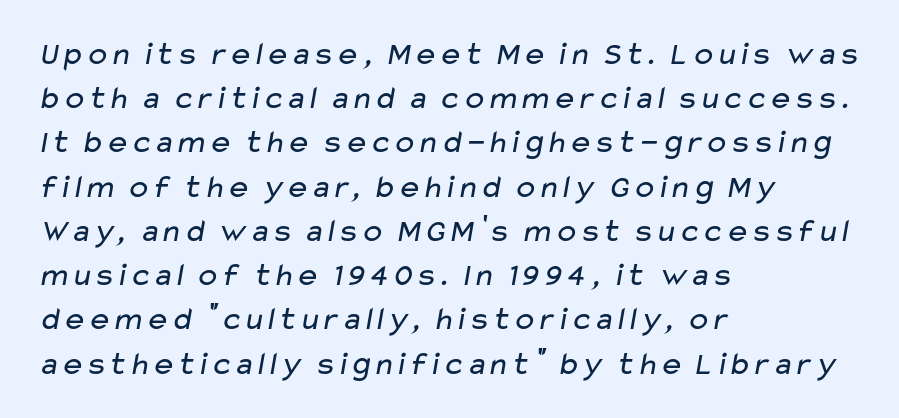
Varying glyph widths throughout — classic text-font behaviour. On a weight scale, this lands at 450 or below. The space beneath each line is pristine and unruled. Visually the block forms a straight wall on the left and a jagged coastline on the right. This sample uses plain, unmodified letter spacing. Nope, no serifs anywhere on these letters.
